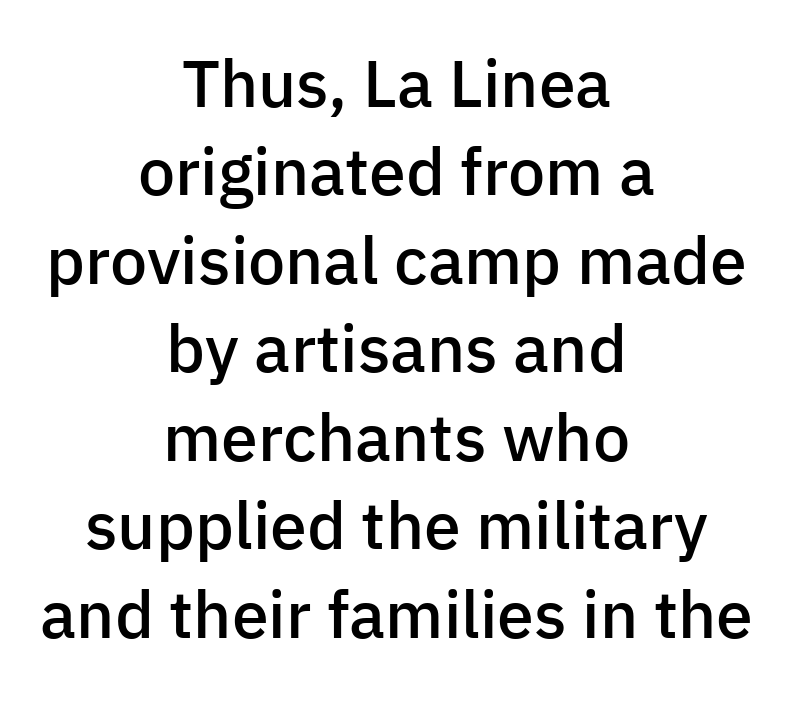
{"serif": "no", "italic": "no", "bold": "semi", "weight": "semibold", "width": "normal", "stroke_contrast": "low", "x_height": "medium", "monospaced": "no", "underline": "no", "align": "center", "line_spacing": "normal", "line_spacing_ratio": 1.34, "letter_spacing": "normal", "letter_spacing_em": 0.0, "glyph_px": 66}
